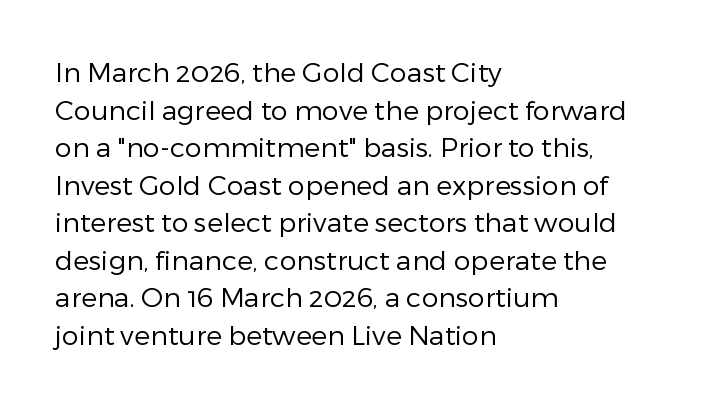
Q: Is the text bold? A: No.
Q: Is the text italic (slanted)? A: No, it is upright.
Q: Is the text underlined? A: No.
Q: How is the paragraph aligned? A: Left-aligned.
Q: Is the spacing between letters normal or unusually wide? A: Normal.
Q: Is the spacing between lines tight, normal or loose? A: Normal.
